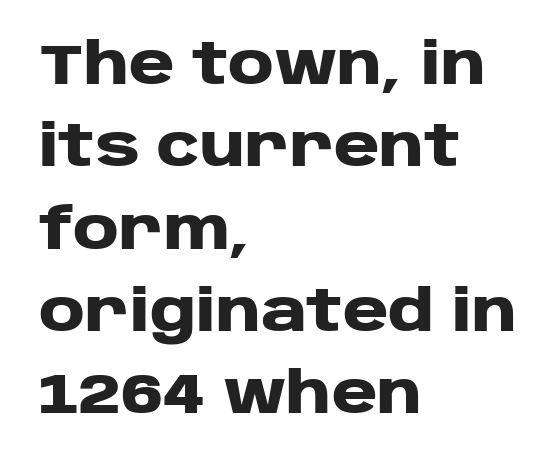
The image shows 56 px heavy, wide sans-serif type, upright; set left-aligned, normal line spacing (1.47x), normal letter spacing, not underlined; low stroke contrast and a large x-height.
